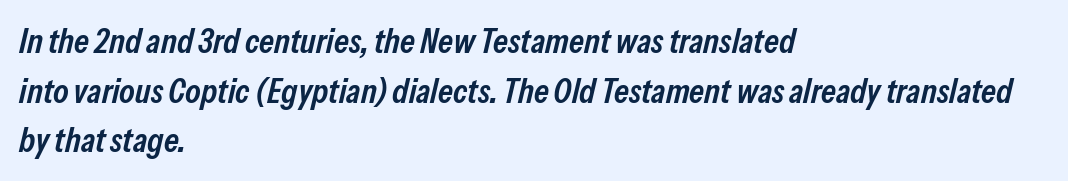
The image shows 35 px semibold, condensed type, italic (leaning right); set left-aligned, normal line spacing (1.42x), normal letter spacing, not underlined; low stroke contrast and a medium x-height.
